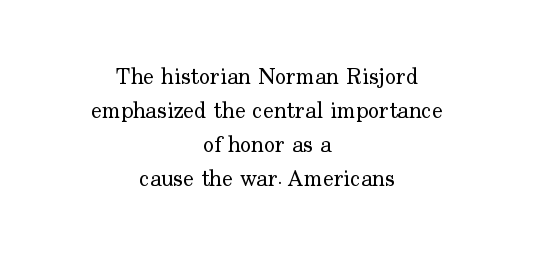
The image shows 23 px text type, upright; set centered, normal line spacing (1.48x), normal letter spacing, not underlined.
